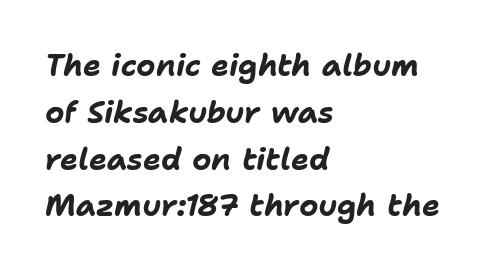
Every row of glyphs begins at an identical x-position on the left. Plenty of ink on the page — the face is bold. Descender tails drop into unmarked territory. The rendering uses natural spacing where letterforms have individual widths. These lines sit exactly where default settings would place them. The line texture is even and compact thanks to regular tracking.
